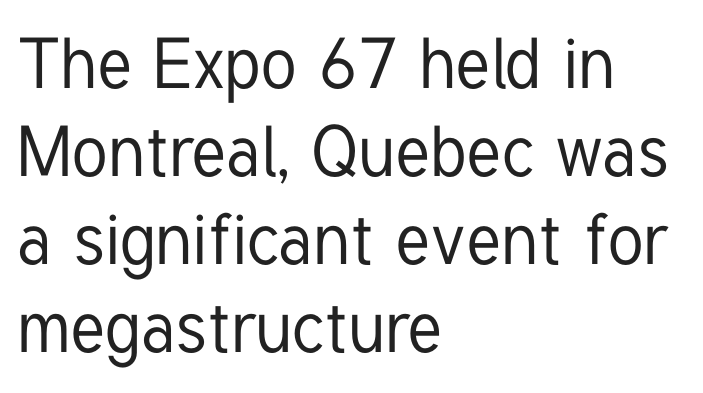
{"serif": "no", "italic": "no", "width": "condensed", "stroke_contrast": "low", "x_height": "medium", "monospaced": "no", "underline": "no", "align": "left", "line_spacing_ratio": 1.24, "letter_spacing": "normal", "letter_spacing_em": 0.0, "glyph_px": 71}
